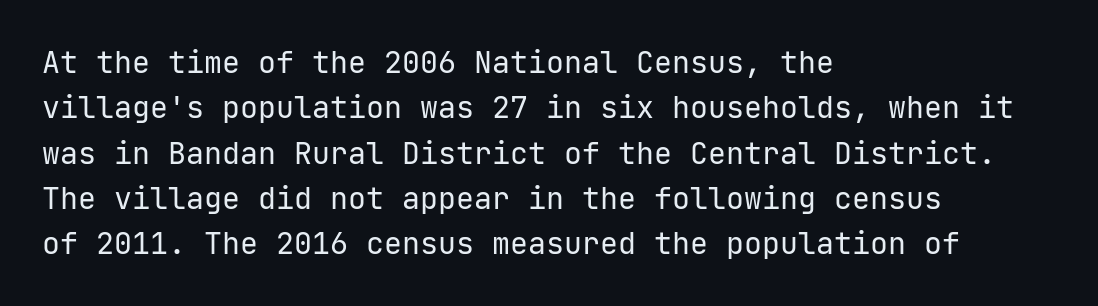
In terms of posture, this sample is upright. Alignment: flush left. The tracking reads as untouched default to a designer's eye. The glyphs in this specimen are sans serif. Rows of type keep a routine distance in the vertical direction. Is this a heavy cut? Hardly; it is regular or lighter.
